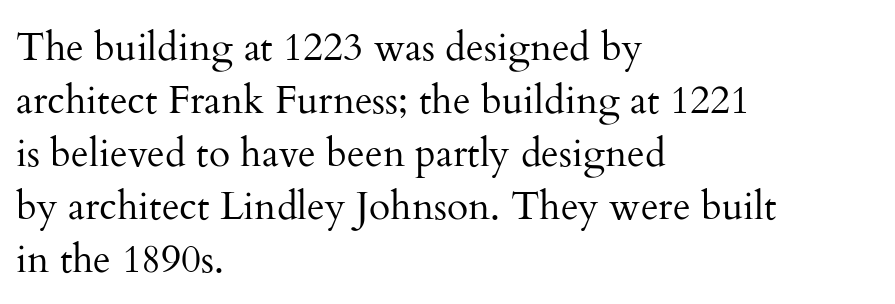
{"serif": "yes", "italic": "no", "bold": "no", "weight": "regular", "width": "normal", "stroke_contrast": "medium", "x_height": "small", "monospaced": "no", "underline": "no", "align": "left", "line_spacing": "normal", "line_spacing_ratio": 1.36, "letter_spacing": "normal", "letter_spacing_em": 0.0, "glyph_px": 39}
